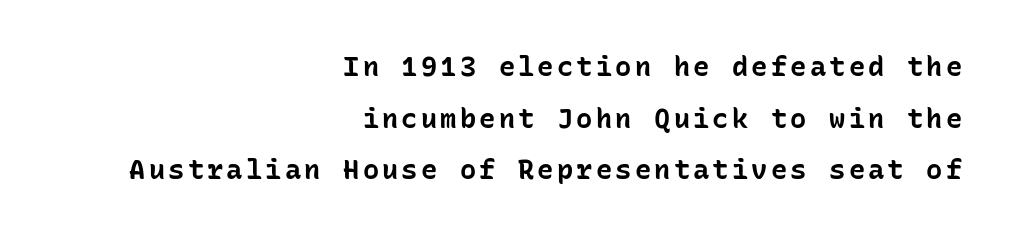
Nope, not italic — everything's standing straight. Check under the words: just untouched page. Every letter is thick-stroked: bold, no question. This block would shrink considerably if given ordinary leading; it's expanded now.
